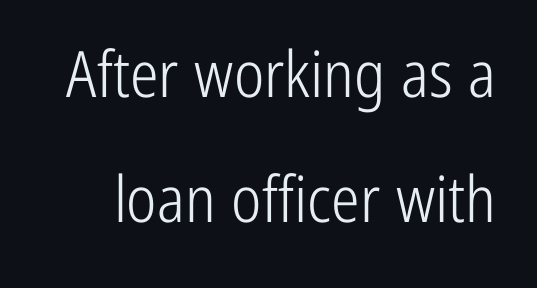
Q: Is the text bold? A: No.
Q: Is the text italic (slanted)? A: No, it is upright.
Q: Is the typeface a serif or a sans-serif typeface? A: Sans-serif.
Q: Is the text underlined? A: No.
Q: Is the spacing between letters normal or unusually wide? A: Normal.
Q: Is the spacing between lines tight, normal or loose? A: Loose.
Q: Width (condensed, normal, or wide)? A: Condensed.
Q: Stroke contrast? A: Low.
Q: x-height? A: Medium.
Q: Monospaced? A: No.
